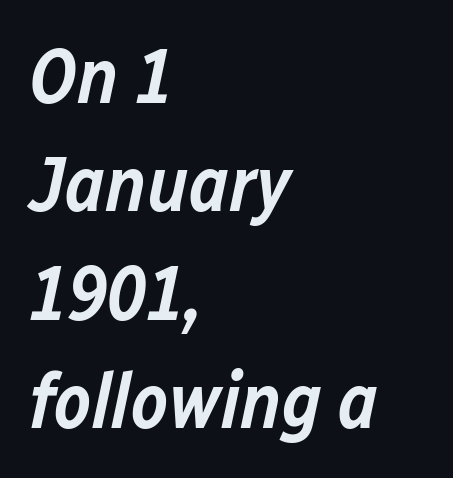
This rendering uses left alignment, leaving the right contour irregular. The block of text has a typical density, with ordinary space between rows. In terms of weight, the rendering is demibold, just under bold. Honestly, there is no underline to notice here at all. These lines were composed using italics. You could not count columns in this text — the font is proportionally spaced.
